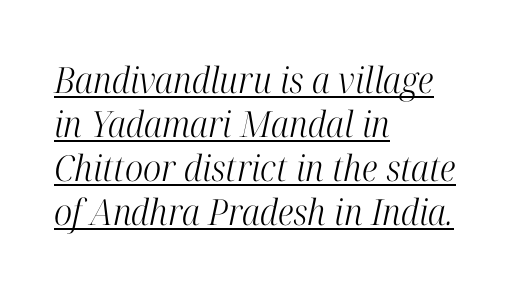
The image shows 36 px light, condensed serif type, italic (leaning right); set left-aligned, line spacing 1.22x, normal letter spacing, underlined; high stroke contrast and a medium x-height.
